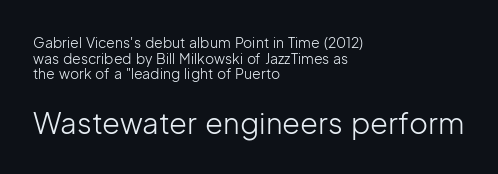
Q: Is the text bold? A: No.
Q: Is the text italic (slanted)? A: No, it is upright.
Q: Is the typeface a serif or a sans-serif typeface? A: Sans-serif.
Q: Is the text underlined? A: No.
Q: How is the paragraph aligned? A: Left-aligned.
Q: Is the spacing between letters normal or unusually wide? A: Normal.
Q: Is the spacing between lines tight, normal or loose? A: Tight.
Q: Which block of text is set in a larger size, the first (top) or the second (bottom)? A: The second (bottom) one.
Q: Width (condensed, normal, or wide)? A: Normal.
Q: Stroke contrast? A: Low.
Q: x-height? A: Medium.
Q: Monospaced? A: No.
